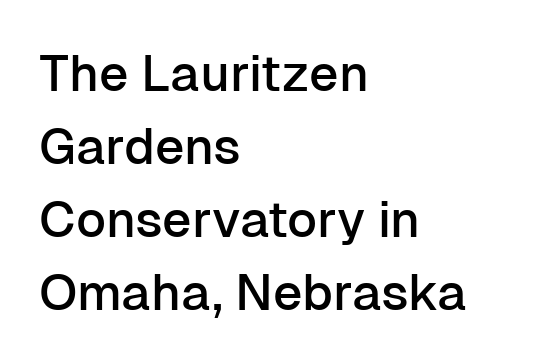
The font family rendered here belongs to the sans-serif group. Evenly set lines give the paragraph a standard silhouette. Words float on clear page, feet unadorned. Look at the tracking — it's just the regular setting, nothing added. A typesetter would call this proportional, since set widths differ per character.
